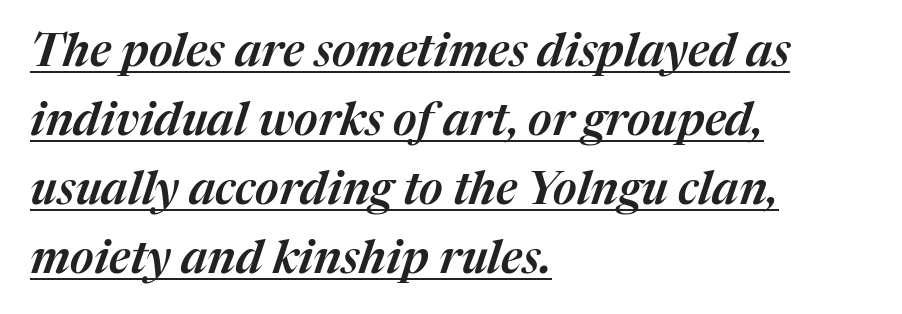
{"italic": "yes", "lean": "right", "slant_degrees": 17, "width": "normal", "stroke_contrast": "medium", "x_height": "medium", "monospaced": "no", "underline": "yes", "align": "left", "line_spacing": "normal", "line_spacing_ratio": 1.5, "letter_spacing": "normal", "letter_spacing_em": 0.0, "glyph_px": 46}
